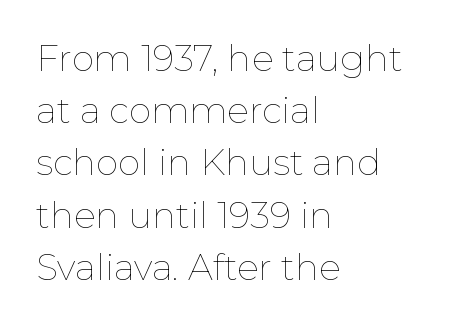
The type is set solid horizontally, with unmodified tracking. Looks like regular typesetting: each glyph gets only the width it needs. Ink coverage per letter is moderate at most. The lettering stays uniformly vertical, giving the passage a roman look.
